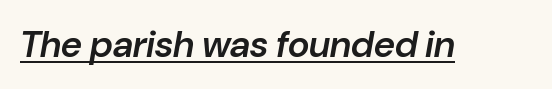
Q: Is the text bold? A: Semi-bold.
Q: Is the text italic (slanted)? A: Yes, it leans right by about 10 degrees.
Q: Is the text underlined? A: Yes.
Q: Is the spacing between letters normal or unusually wide? A: Normal.
Q: Width (condensed, normal, or wide)? A: Normal.
Q: Stroke contrast? A: Low.
Q: x-height? A: Medium.
Q: Monospaced? A: No.
